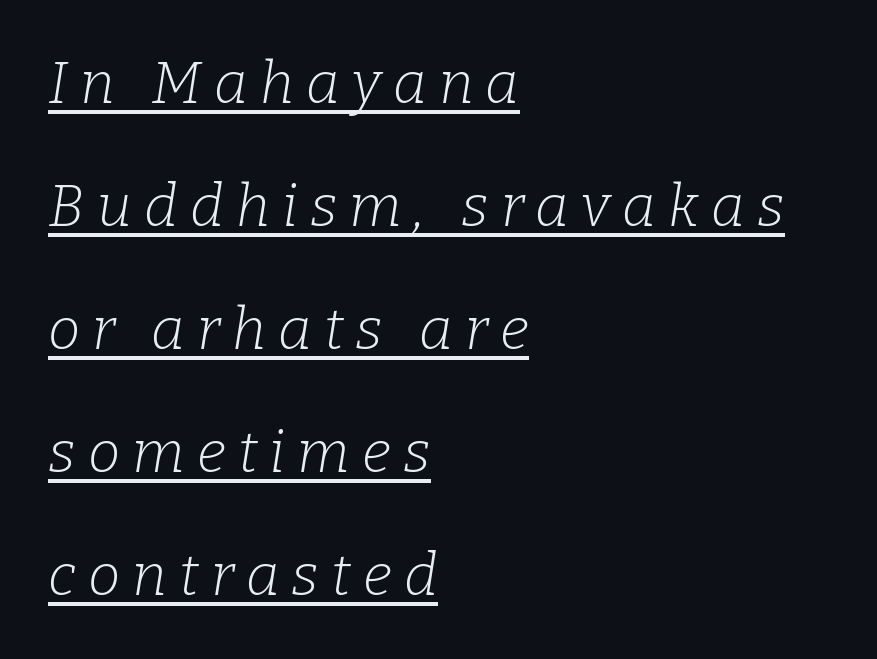
{"serif": "yes", "italic": "yes", "lean": "right", "slant_degrees": 9, "bold": "no", "weight": "light", "width": "normal", "stroke_contrast": "low", "x_height": "medium", "monospaced": "no", "underline": "yes", "align": "left", "line_spacing": "loose", "line_spacing_ratio": 2.12, "letter_spacing": "wide", "letter_spacing_em": 0.21, "glyph_px": 58}
